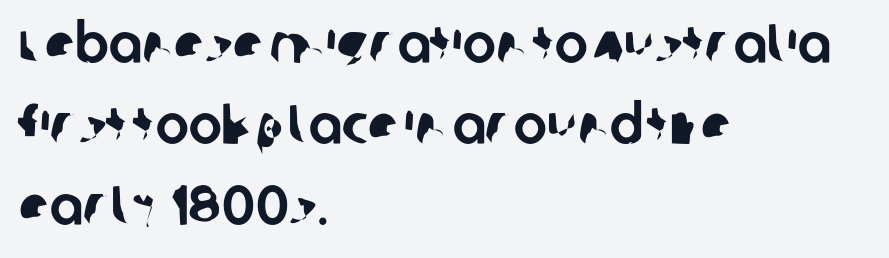
The image shows 56 px sans-serif type; set left-aligned, normal line spacing (1.45x), normal letter spacing, not underlined; low stroke contrast and a large x-height.
